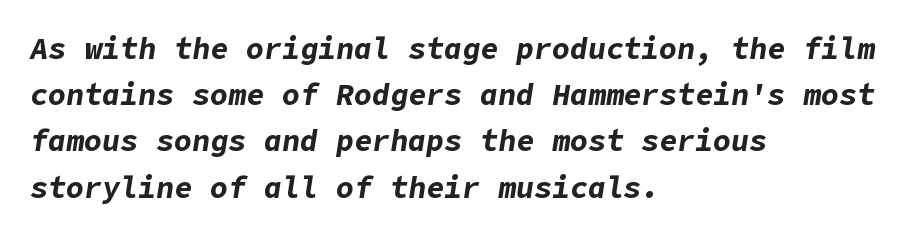
The image shows 30 px bold type, italic (leaning right); set left-aligned, normal line spacing (1.54x), normal letter spacing, not underlined; low stroke contrast and a medium x-height.
